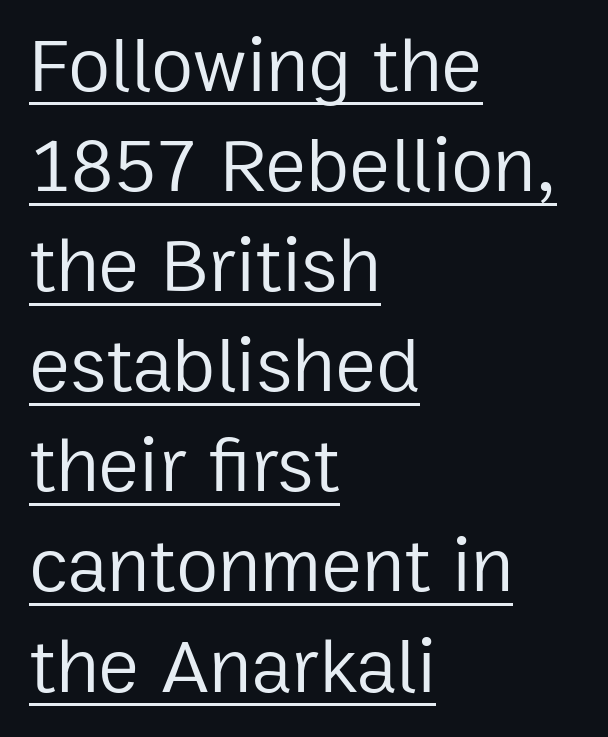
Here the designer chose a conventional face with non-uniform glyph widths. Tracking value appears to be zero — textbook default spacing. Nothing sits at the stroke ends, so this counts as sans-serif. Visually the block forms a straight wall on the left and a jagged coastline on the right. Notice how the stems are strictly vertical — no italics here. Each new line begins a customary step beneath the previous one.
